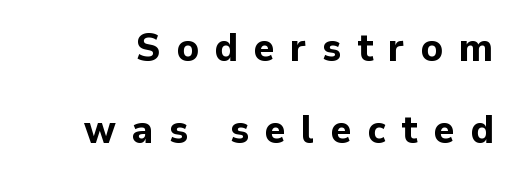
Posture: vertical. Compared with typical body copy, the letter spacing here is much looser. Loosely led — the rows are spread out. The baseline area is clear. Observe the absence of serifs on each vertical stroke in this sample. Each glyph is drawn with heavy, bold strokes.
